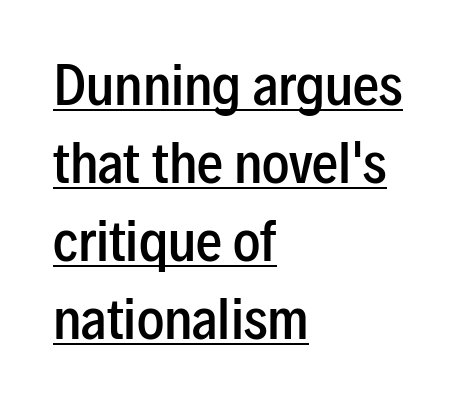
The image shows 52 px semibold, condensed sans-serif type, upright; set left-aligned, normal line spacing (1.5x), normal letter spacing, underlined; low stroke contrast and a medium x-height.
